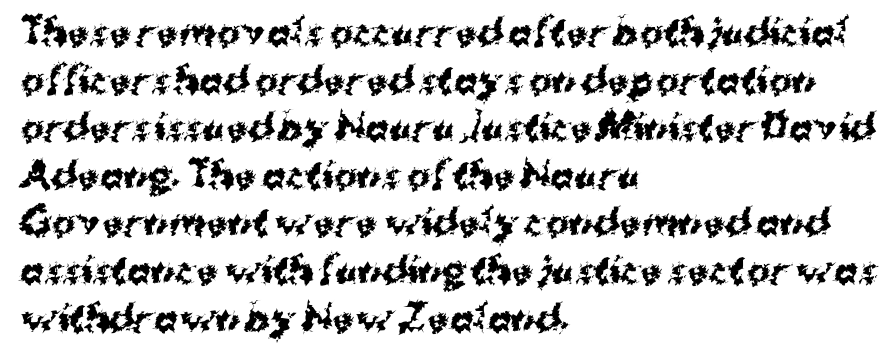
Q: Is the text bold? A: Yes.
Q: Is the text italic (slanted)? A: Yes.
Q: Is the typeface a serif or a sans-serif typeface? A: Sans-serif.
Q: Is the text underlined? A: No.
Q: How is the paragraph aligned? A: Left-aligned.
Q: Is the spacing between letters normal or unusually wide? A: Normal.
Q: Is the spacing between lines tight, normal or loose? A: Normal.
Q: Width (condensed, normal, or wide)? A: Normal.
Q: Stroke contrast? A: Medium.
Q: x-height? A: Medium.
Q: Monospaced? A: No.
